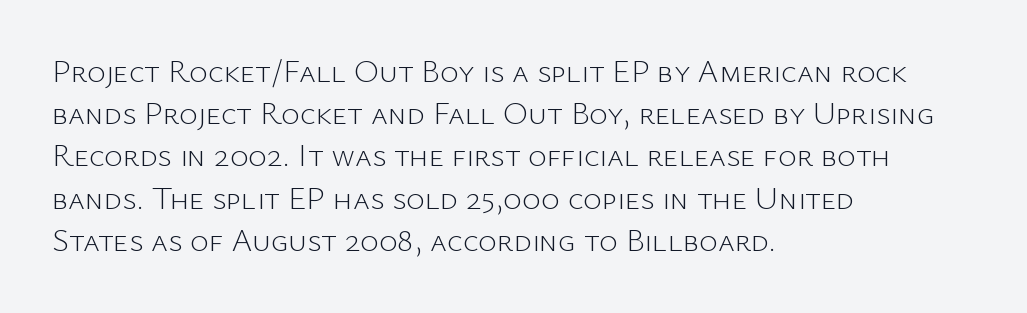
The paragraph shown leans on its left margin. Characters remain perfectly vertical along every line. The passage shown has conventional tracking throughout. Nothing heavy about these letters — not bold at all. These lines are composed in type without serifs. Only glyphs here, with clear space below each row.
